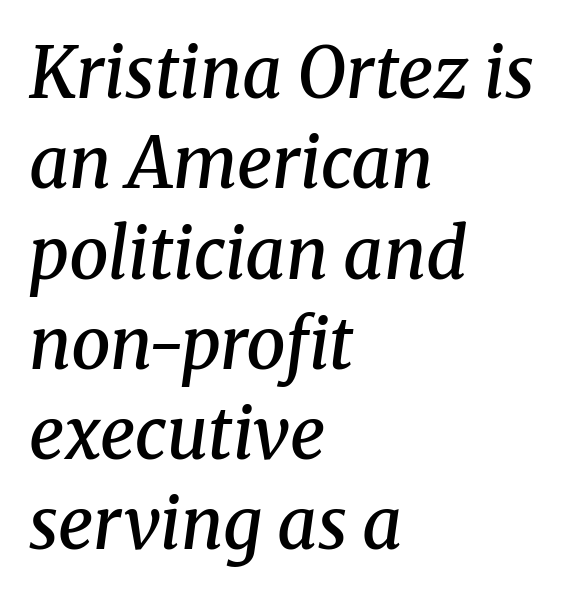
Slanted lettering throughout. Spacing between characters is what you'd get straight out of the box. The characters display serif detailing at their extremities. Compared with an ordinary text face, these strokes are moderately heavier — a semibold. The rendering anchors every line to the left-hand side. Leading matches the norm, producing a regular column.
